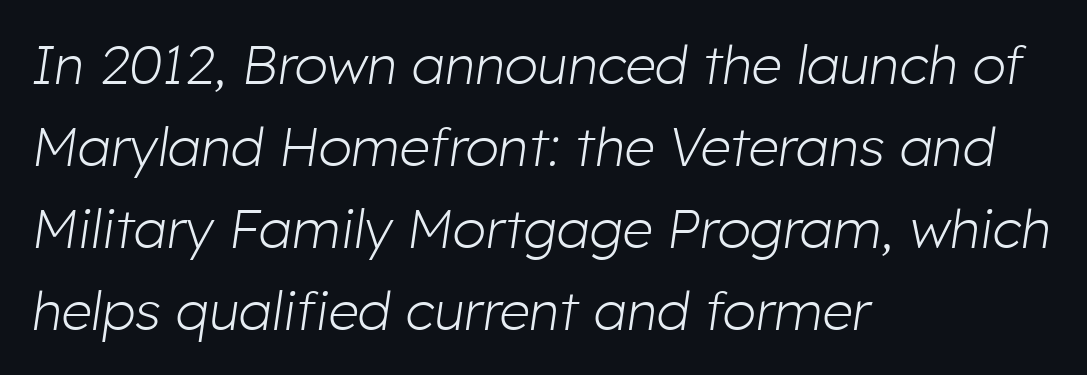
The image shows 54 px light type, italic (leaning right); set left-aligned, normal line spacing (1.52x), normal letter spacing, not underlined; low stroke contrast and a medium x-height.
